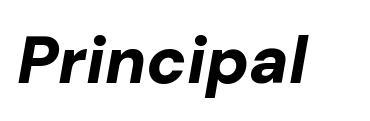
Q: Is the text bold? A: Yes.
Q: Is the text italic (slanted)? A: Yes, it leans right by about 10 degrees.
Q: Is the text underlined? A: No.
Q: Is the spacing between letters normal or unusually wide? A: Normal.
Q: Width (condensed, normal, or wide)? A: Normal.
Q: Stroke contrast? A: Low.
Q: x-height? A: Medium.
Q: Monospaced? A: No.
